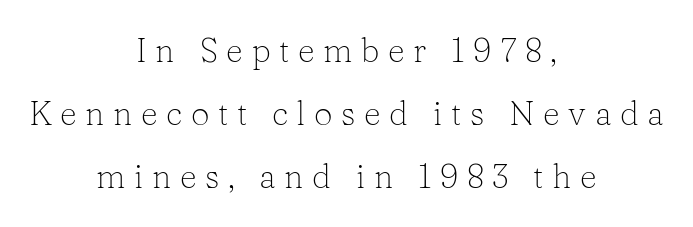
Horizontal alignment here is central, giving a formal, balanced look. The letters look calm and open, with moderate or lighter stems. Successive baselines arrive slowly, with a big drop between each. A typesetter would label this face a serif. Descenders are the only things crossing below the line.
